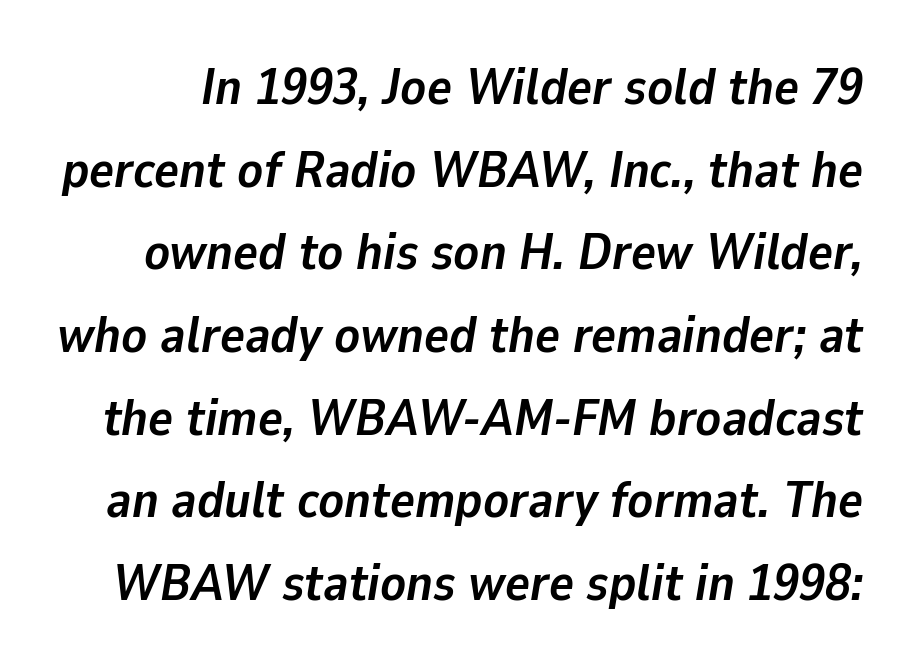
Q: Is the text bold? A: Yes.
Q: Is the text italic (slanted)? A: Yes, it leans right by about 9 degrees.
Q: Is the text underlined? A: No.
Q: Is the spacing between letters normal or unusually wide? A: Normal.
Q: Is the spacing between lines tight, normal or loose? A: Normal.
Q: Width (condensed, normal, or wide)? A: Normal.
Q: Stroke contrast? A: Low.
Q: x-height? A: Medium.
Q: Monospaced? A: No.
